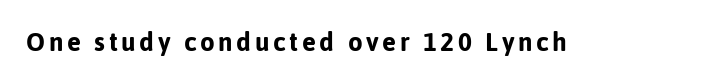
The image shows 26 px bold type, upright; set not underlined.
